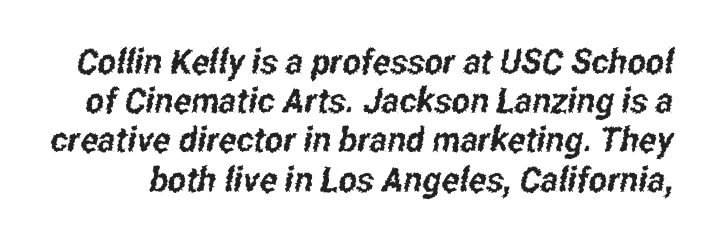
{"serif": "no", "width": "condensed", "stroke_contrast": "low", "x_height": "medium", "monospaced": "no", "underline": "no", "line_spacing": "tight", "line_spacing_ratio": 1.12, "letter_spacing": "normal", "letter_spacing_em": 0.0, "glyph_px": 35}
